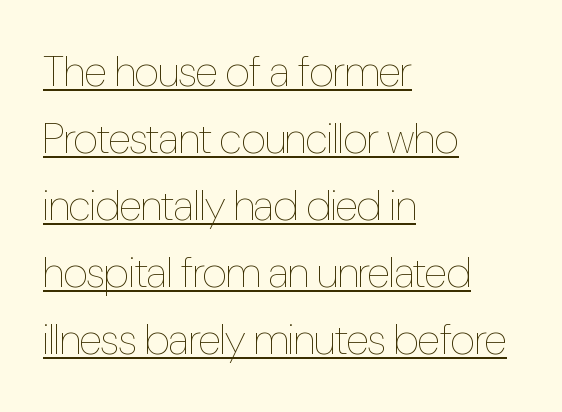
Q: Is the text bold? A: No.
Q: Is the text italic (slanted)? A: No, it is upright.
Q: Is the text underlined? A: Yes.
Q: How is the paragraph aligned? A: Left-aligned.
Q: Is the spacing between letters normal or unusually wide? A: Normal.
Q: Is the spacing between lines tight, normal or loose? A: Normal.
Q: Width (condensed, normal, or wide)? A: Condensed.
Q: Stroke contrast? A: Low.
Q: x-height? A: Medium.
Q: Monospaced? A: No.
